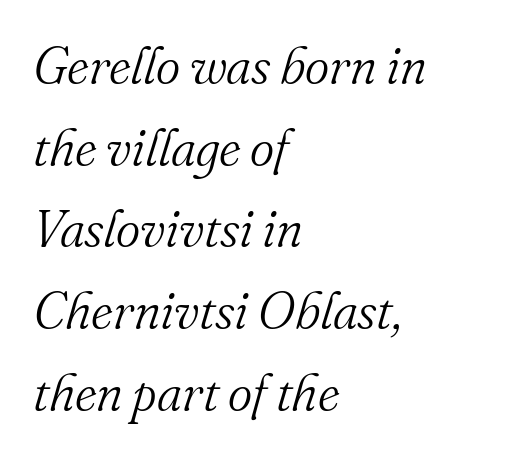
{"serif": "yes", "italic": "yes", "lean": "right", "slant_degrees": 16, "bold": "no", "weight": "light", "width": "normal", "stroke_contrast": "medium", "x_height": "small", "monospaced": "no", "underline": "no", "align": "left", "line_spacing": "normal", "line_spacing_ratio": 1.57, "letter_spacing": "normal", "letter_spacing_em": 0.0, "glyph_px": 52}
